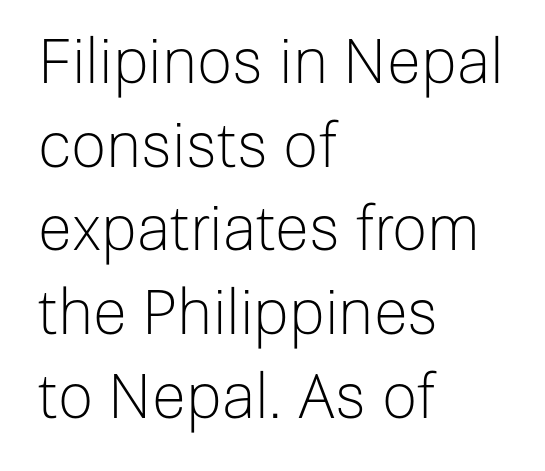
Q: Is the text bold? A: No.
Q: Is the text italic (slanted)? A: No, it is upright.
Q: Is the typeface a serif or a sans-serif typeface? A: Sans-serif.
Q: Is the text underlined? A: No.
Q: How is the paragraph aligned? A: Left-aligned.
Q: Is the spacing between letters normal or unusually wide? A: Normal.
Q: Is the spacing between lines tight, normal or loose? A: Normal.
Q: Width (condensed, normal, or wide)? A: Normal.
Q: Stroke contrast? A: Low.
Q: x-height? A: Medium.
Q: Monospaced? A: No.
